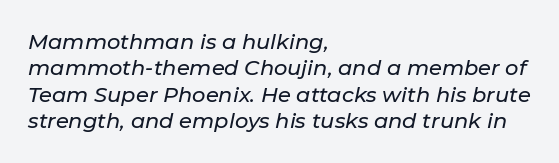
Q: Is the text italic (slanted)? A: Yes, it leans right by about 11 degrees.
Q: Is the text underlined? A: No.
Q: How is the paragraph aligned? A: Left-aligned.
Q: Is the spacing between letters normal or unusually wide? A: Normal.
Q: Is the spacing between lines tight, normal or loose? A: Normal.
